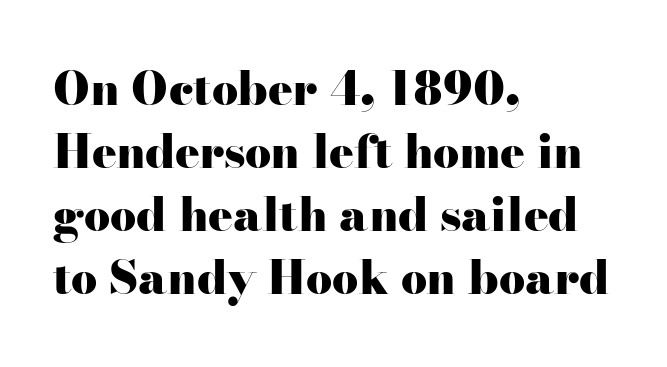
{"serif": "yes", "italic": "no", "bold": "yes", "weight": "heavy", "width": "wide", "stroke_contrast": "high", "x_height": "small", "monospaced": "no", "underline": "no", "align": "left", "line_spacing": "normal", "line_spacing_ratio": 1.37, "letter_spacing": "normal", "letter_spacing_em": 0.0, "glyph_px": 46}
